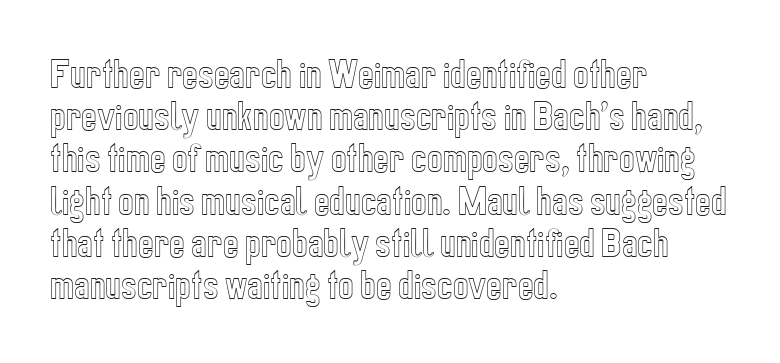
Each letter keeps its own natural width here, so spacing adapts to shape. This is roman type, the default non-slanted kind. The paragraph shown leans on its left margin. Honestly, the row spacing looks completely unremarkable.
